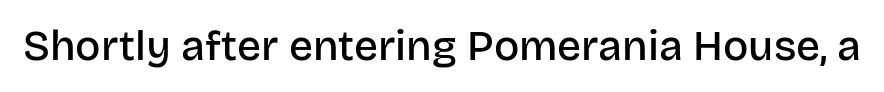
Look at the stroke-to-counter ratio: somewhat heavy, a semibold. Bare-footed words on every line. Students, note that the glyphs here touch the page at normal intervals. Designer's note — italics off, roman on. Observe the absence of serifs on each vertical stroke in this sample. Think of a printed novel: that variable character pitch is what you see here.
